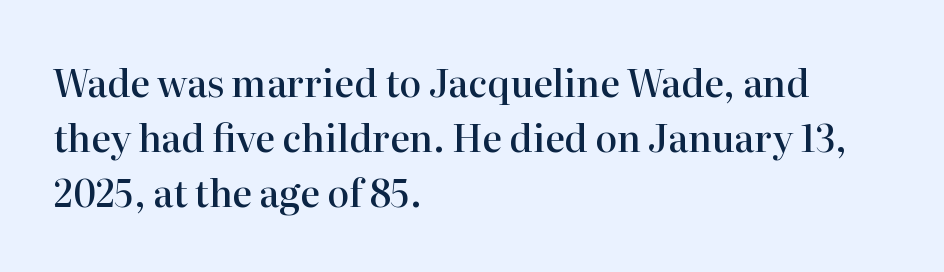
The letters sit at their default tracking, neither squeezed nor spread. Reading down the block, your eye returns to a fixed left position each line. Looks like regular typesetting: each glyph gets only the width it needs. Caption: semibold face, moderately heavy strokes. The block of text has a typical density, with ordinary space between rows.
